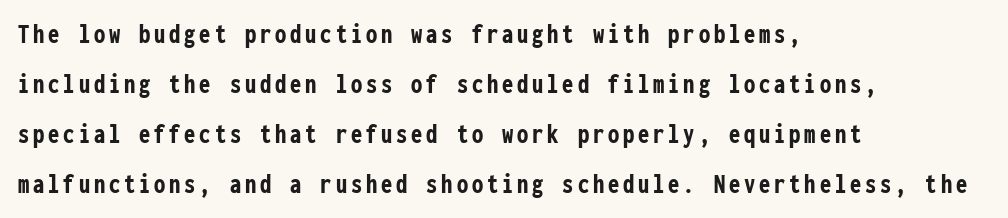
{"serif": "no", "italic": "no", "bold": "yes", "weight": "semibold", "width": "condensed", "stroke_contrast": "low", "x_height": "medium", "monospaced": "yes", "underline": "no", "align": "left", "line_spacing_ratio": 1.79, "glyph_px": 28}
